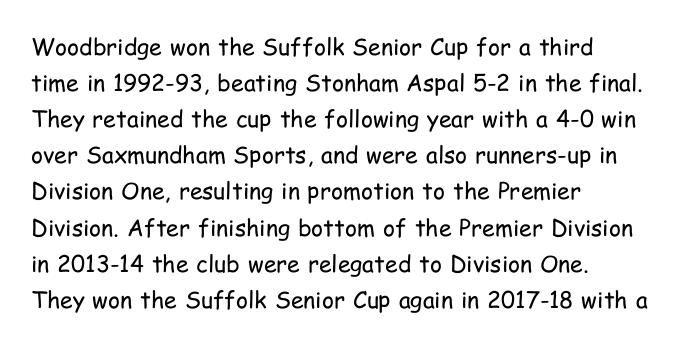
{"italic": "no", "bold": "no", "underline": "no", "align": "left", "line_spacing": "normal", "line_spacing_ratio": 1.57, "letter_spacing": "normal", "letter_spacing_em": 0.0, "glyph_px": 23}
